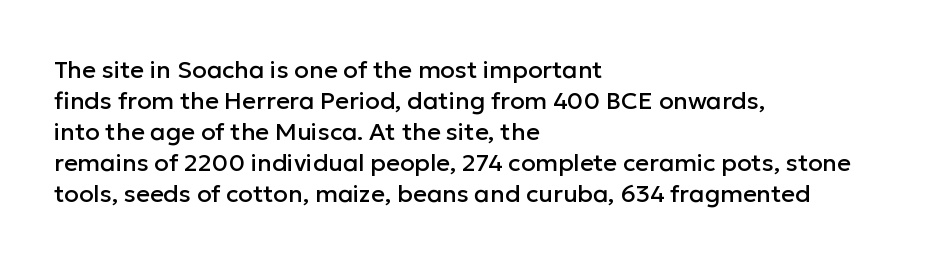
{"italic": "no", "underline": "no", "align": "left", "line_spacing": "normal", "line_spacing_ratio": 1.29, "letter_spacing": "normal", "letter_spacing_em": 0.0, "glyph_px": 24}
